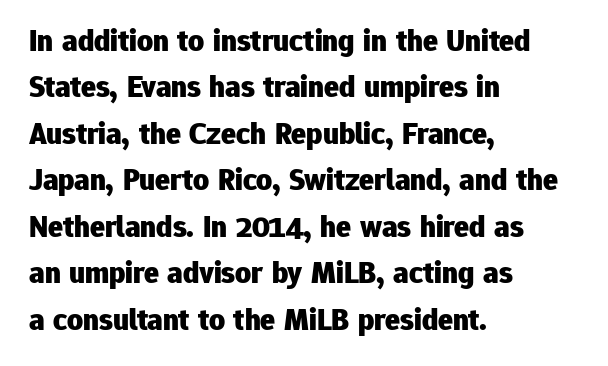
The image shows 31 px heavy sans-serif type, upright; set left-aligned, normal line spacing (1.5x), normal letter spacing, not underlined; low stroke contrast and a medium x-height.
